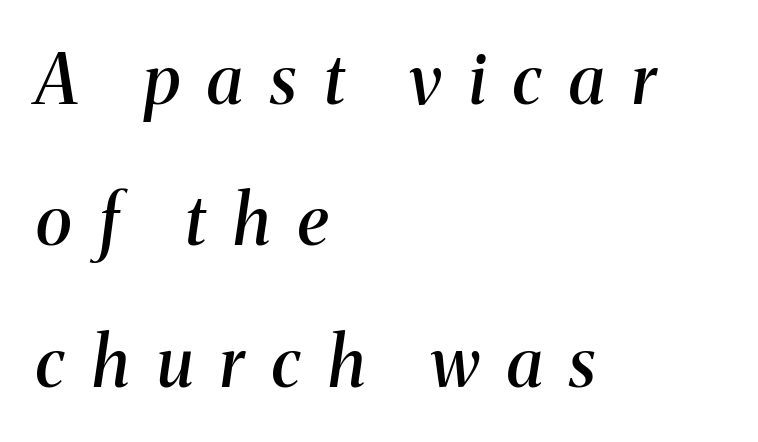
The letters are slanted; this is an italic face. Alignment: flush left. I'd describe the lettering as semibold — firm but not a full bold. I'd call this a serif setting — the letters wear small feet.
